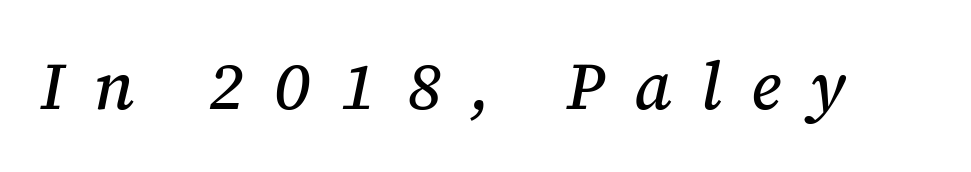
Are there feet on the stems? There are — it's a serif. Words appear elongated and porous because spacing is wide. The specimen reads as italic at a glance. Looks like regular typesetting: each glyph gets only the width it needs.
